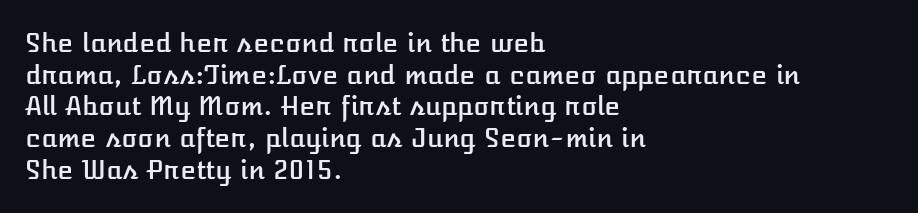
The image shows 26 px text type, upright; set left-aligned, line spacing 1.22x, normal letter spacing, not underlined.
